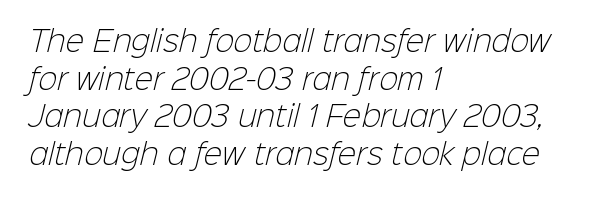
The image shows 28 px light sans-serif type; set left-aligned, normal line spacing (1.34x), normal letter spacing, not underlined; low stroke contrast and a medium x-height.
